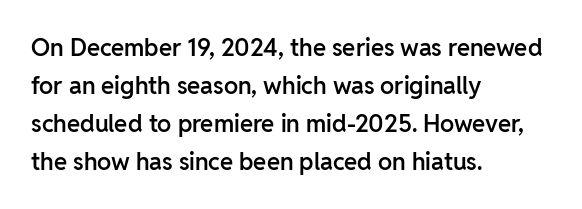
{"italic": "no", "bold": "semi", "underline": "no", "align": "left", "line_spacing": "normal", "line_spacing_ratio": 1.59, "letter_spacing": "normal", "letter_spacing_em": 0.0, "glyph_px": 24}
